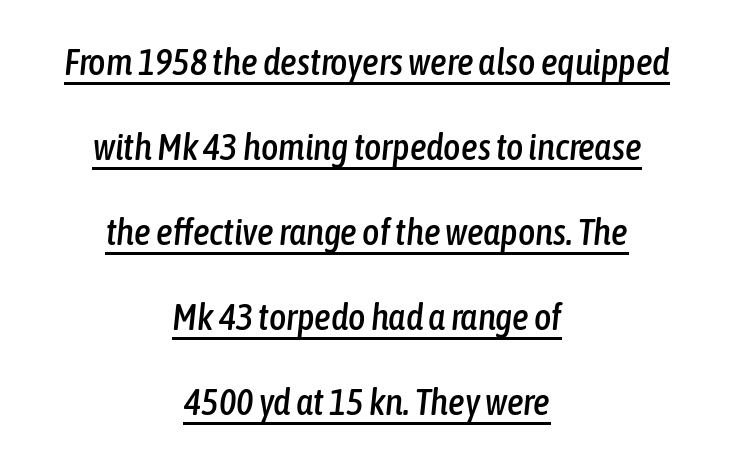
Q: Is the text italic (slanted)? A: Yes, it leans right by about 6 degrees.
Q: Is the text underlined? A: Yes.
Q: How is the paragraph aligned? A: Centered.
Q: Is the spacing between letters normal or unusually wide? A: Normal.
Q: Is the spacing between lines tight, normal or loose? A: Loose.
Q: Width (condensed, normal, or wide)? A: Condensed.
Q: Stroke contrast? A: Low.
Q: x-height? A: Medium.
Q: Monospaced? A: No.
